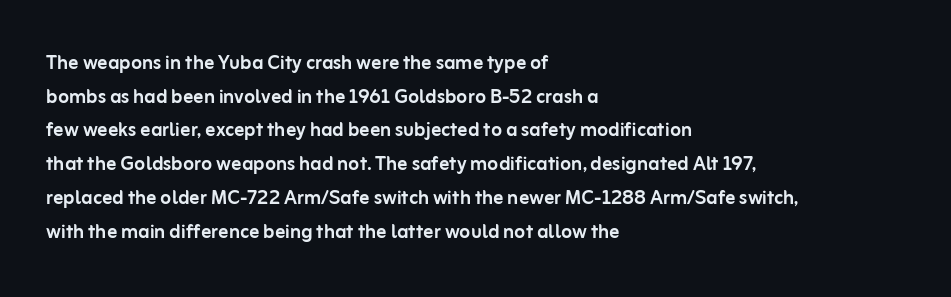
Caption: multi-line text, flush left, ragged right. The font's upright variant was chosen for this text. What stands out about the letter spacing? Nothing — it is the standard amount. Has an underline been added? It has not. This block has exactly the height ordinary leading produces.
